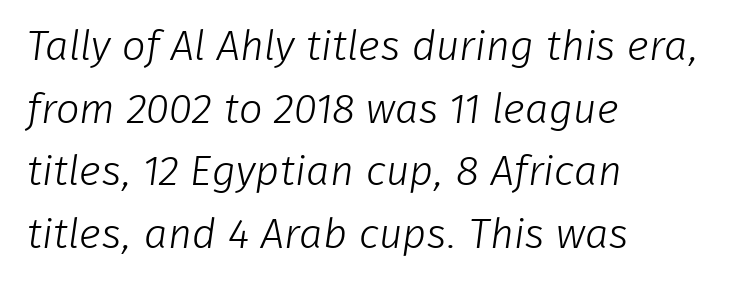
Q: Is the text bold? A: No.
Q: Is the typeface a serif or a sans-serif typeface? A: Sans-serif.
Q: Is the text underlined? A: No.
Q: How is the paragraph aligned? A: Left-aligned.
Q: Is the spacing between letters normal or unusually wide? A: Normal.
Q: Is the spacing between lines tight, normal or loose? A: Normal.
Q: Width (condensed, normal, or wide)? A: Normal.
Q: Stroke contrast? A: Low.
Q: x-height? A: Medium.
Q: Monospaced? A: No.
